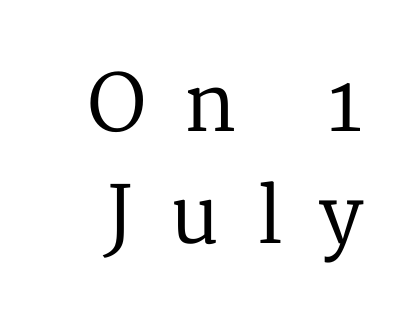
{"serif": "yes", "italic": "no", "bold": "no", "weight": "regular", "width": "normal", "stroke_contrast": "medium", "x_height": "medium", "monospaced": "no", "underline": "no", "line_spacing": "normal", "line_spacing_ratio": 1.43, "letter_spacing": "wide", "letter_spacing_em": 0.47, "glyph_px": 78}
